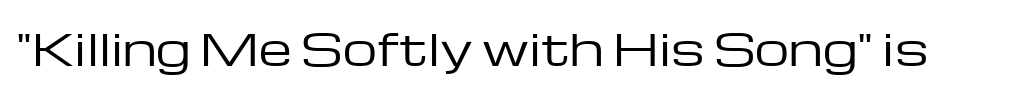
The image shows 43 px regular-weight, wide sans-serif type, upright; set normal letter spacing, not underlined; low stroke contrast and a medium x-height.
